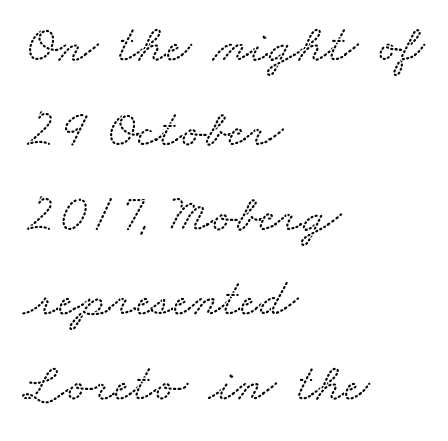
Vertically, the passage feels balanced, rows spaced as you'd expect. This rendering features lettering with no underline. This rendering leaves character spacing at its baseline value. The glyphs in this specimen are seriffed.
